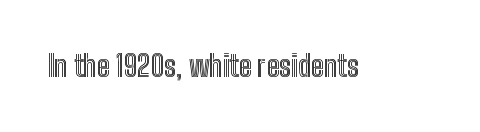
{"italic": "no", "width": "condensed", "x_height": "medium", "monospaced": "no", "underline": "no", "letter_spacing": "normal", "letter_spacing_em": 0.0, "glyph_px": 29}
